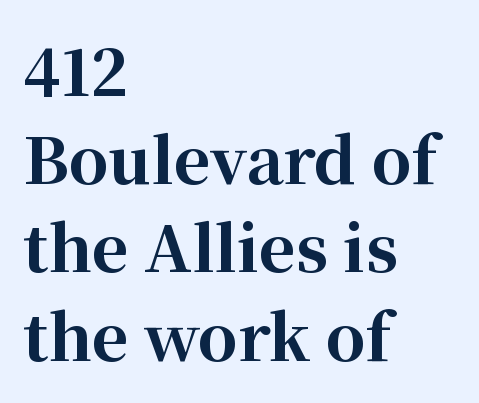
Vertical spacing — default. You could not count columns in this text — the font is proportionally spaced. Note: serifs present on the glyphs. Quick note: underline off. Does extra space separate the letters? No, they use regular spacing.
